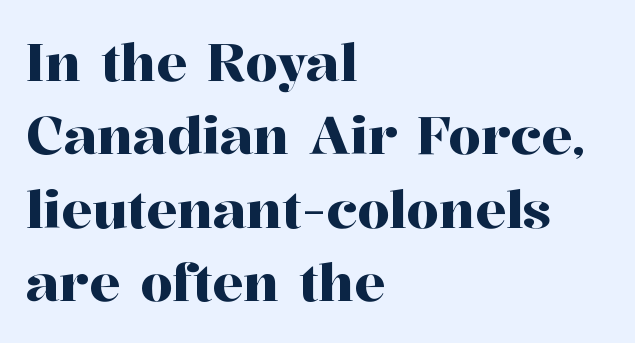
Q: Is the text italic (slanted)? A: No, it is upright.
Q: Is the typeface a serif or a sans-serif typeface? A: Serif.
Q: Is the text underlined? A: No.
Q: How is the paragraph aligned? A: Left-aligned.
Q: Is the spacing between letters normal or unusually wide? A: Normal.
Q: Is the spacing between lines tight, normal or loose? A: Normal.
Q: Width (condensed, normal, or wide)? A: Normal.
Q: Stroke contrast? A: High.
Q: x-height? A: Medium.
Q: Monospaced? A: No.
